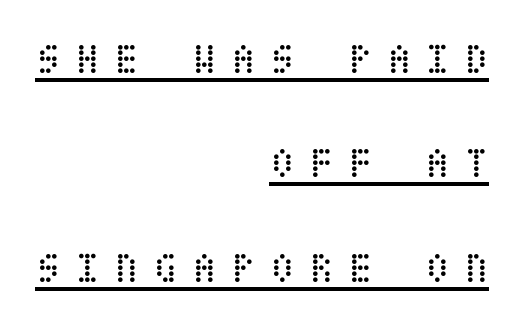
Q: Is the text bold? A: No.
Q: Is the text italic (slanted)? A: No, it is upright.
Q: Is the text underlined? A: Yes.
Q: How is the paragraph aligned? A: Right-aligned.
Q: Is the spacing between letters normal or unusually wide? A: Unusually wide.
Q: Is the spacing between lines tight, normal or loose? A: Loose.
Q: Width (condensed, normal, or wide)? A: Condensed.
Q: Stroke contrast? A: Low.
Q: x-height? A: Large.
